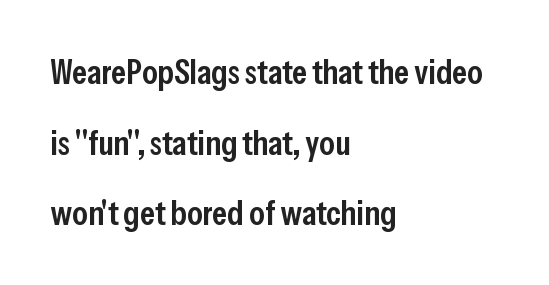
{"serif": "no", "italic": "no", "bold": "semi", "weight": "semibold", "width": "condensed", "stroke_contrast": "low", "x_height": "medium", "monospaced": "no", "underline": "no", "align": "left", "line_spacing": "loose", "line_spacing_ratio": 2.02, "letter_spacing": "normal", "letter_spacing_em": 0.0, "glyph_px": 35}
